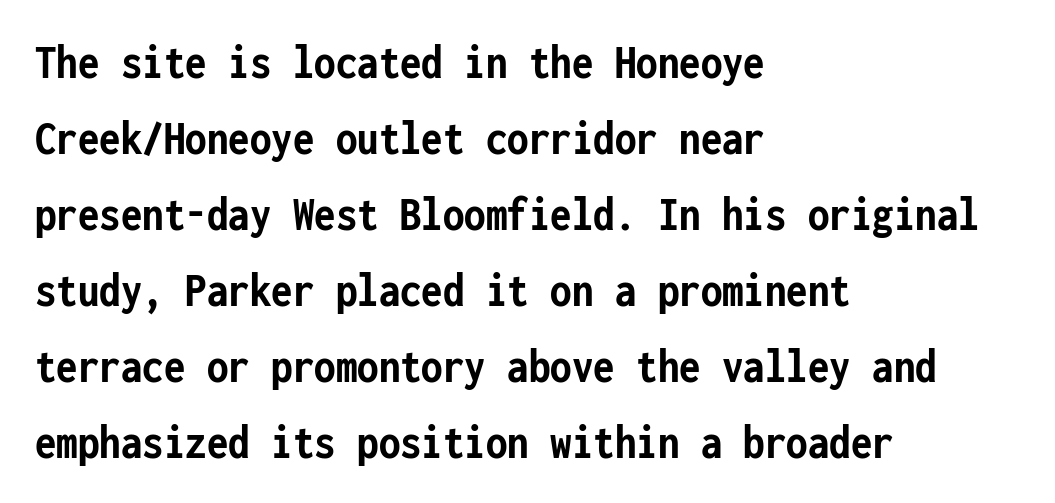
{"serif": "no", "italic": "no", "bold": "yes", "weight": "semibold", "width": "condensed", "stroke_contrast": "low", "x_height": "medium", "monospaced": "yes", "underline": "no", "align": "left", "line_spacing": "normal", "line_spacing_ratio": 1.55, "letter_spacing": "normal", "letter_spacing_em": 0.0, "glyph_px": 49}
